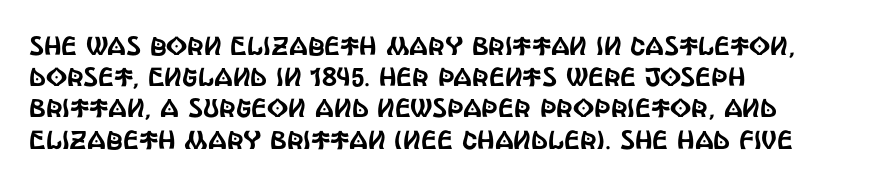
The image shows 26 px text type, upright; set left-aligned, line spacing 1.2x, normal letter spacing, not underlined.
